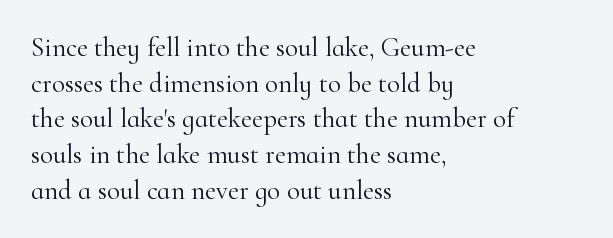
{"italic": "no", "bold": "no", "underline": "no", "align": "left", "line_spacing": "normal", "line_spacing_ratio": 1.32, "letter_spacing": "normal", "letter_spacing_em": 0.0, "glyph_px": 27}
